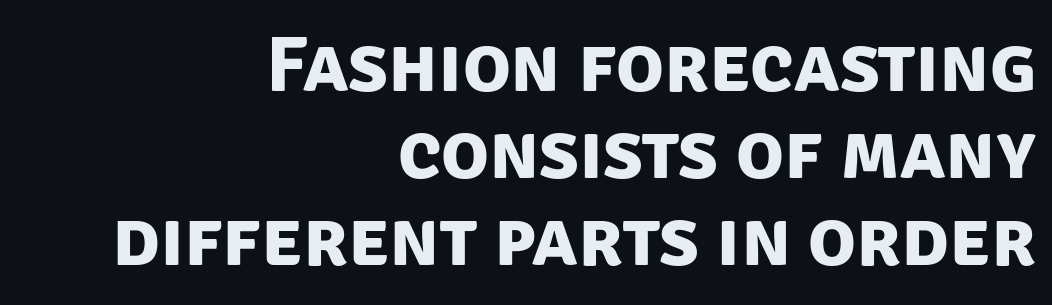
{"serif": "no", "bold": "yes", "weight": "bold", "width": "normal", "stroke_contrast": "low", "x_height": "large", "monospaced": "no", "underline": "no", "align": "right", "line_spacing": "tight", "line_spacing_ratio": 1.1, "letter_spacing": "normal", "letter_spacing_em": 0.0, "glyph_px": 79}
